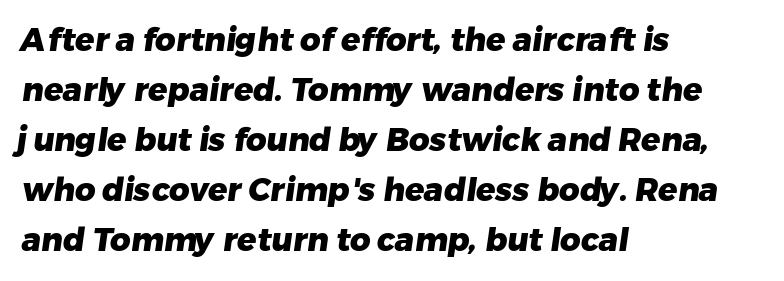
Q: Is the text bold? A: Yes.
Q: Is the typeface a serif or a sans-serif typeface? A: Sans-serif.
Q: Is the text underlined? A: No.
Q: How is the paragraph aligned? A: Left-aligned.
Q: Is the spacing between letters normal or unusually wide? A: Normal.
Q: Is the spacing between lines tight, normal or loose? A: Normal.
Q: Width (condensed, normal, or wide)? A: Normal.
Q: Stroke contrast? A: Low.
Q: x-height? A: Medium.
Q: Monospaced? A: No.
